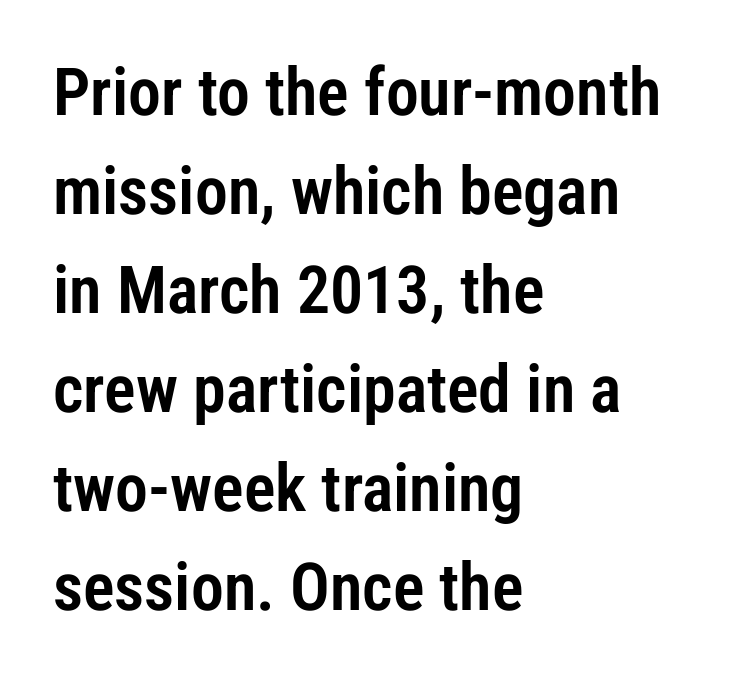
The image shows 66 px condensed sans-serif type, upright; set left-aligned, normal line spacing (1.5x), normal letter spacing, not underlined; low stroke contrast and a medium x-height.
